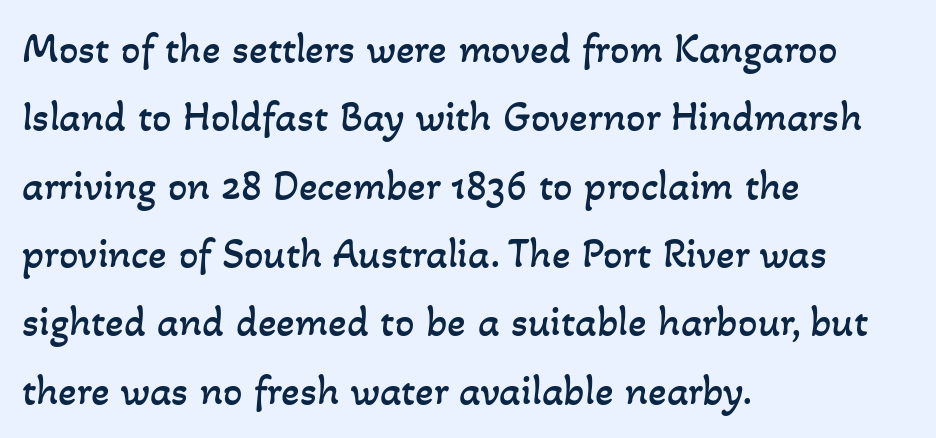
The image shows 43 px regular-weight type; set left-aligned, normal line spacing (1.59x), normal letter spacing, not underlined; low stroke contrast and a small x-height.
